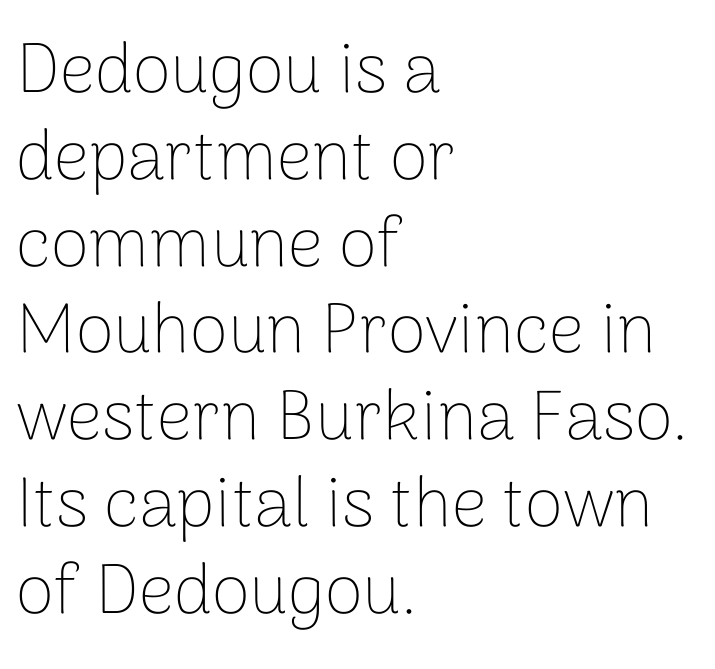
You can tell it's not italic because the verticals are truly vertical. The paragraph has a hard left edge and a soft right edge. The face used here is proportionally spaced, like ordinary book or web type. Summary of weight: not heavy and not bold. Nobody touched the tracking dial on this one. The gap between lines stays unmarked.
